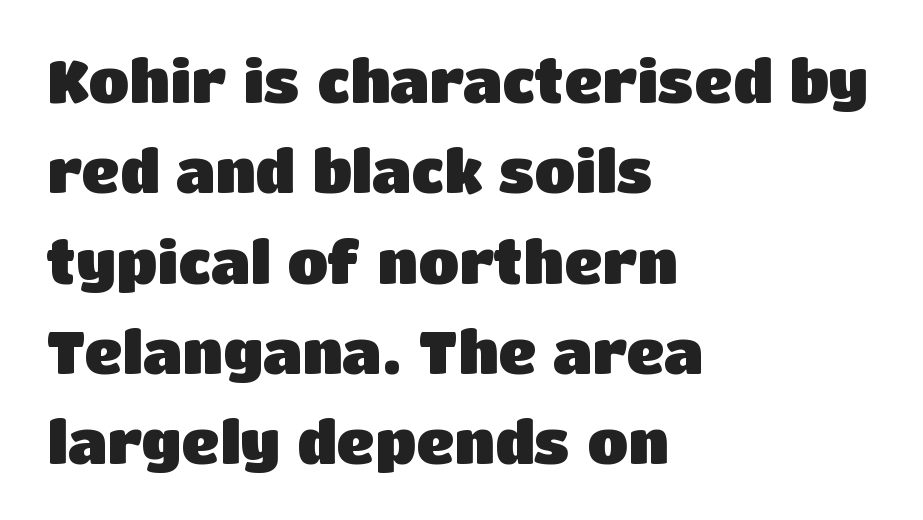
Q: Is the text bold? A: Yes.
Q: Is the text italic (slanted)? A: No, it is upright.
Q: Is the typeface a serif or a sans-serif typeface? A: Sans-serif.
Q: Is the text underlined? A: No.
Q: How is the paragraph aligned? A: Left-aligned.
Q: Is the spacing between letters normal or unusually wide? A: Normal.
Q: Is the spacing between lines tight, normal or loose? A: Normal.
Q: Width (condensed, normal, or wide)? A: Normal.
Q: Stroke contrast? A: Low.
Q: x-height? A: Large.
Q: Monospaced? A: No.
